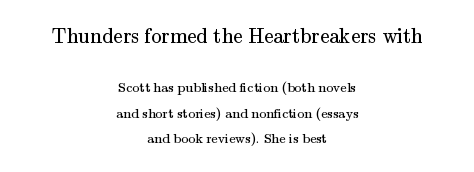
Visually the block forms a symmetrical silhouette, jagged on both flanks. Weight: in the light-to-regular range. The axis of the letterforms is exactly vertical. A typesetter would call this zero additional tracking. Typesetter's note — upper block bumped up in size, lower block left smaller. Check the space under the baseline: it is left empty.
